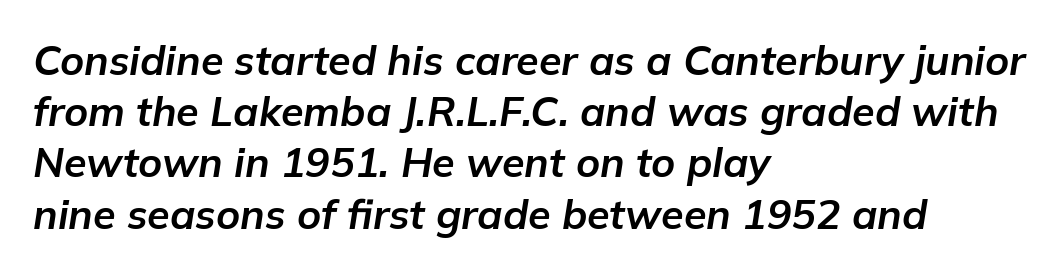
{"italic": "yes", "lean": "right", "slant_degrees": 9, "bold": "yes", "weight": "bold", "width": "normal", "stroke_contrast": "low", "x_height": "medium", "monospaced": "no", "underline": "no", "align": "left", "line_spacing": "normal", "line_spacing_ratio": 1.25, "letter_spacing": "normal", "letter_spacing_em": 0.0, "glyph_px": 41}
